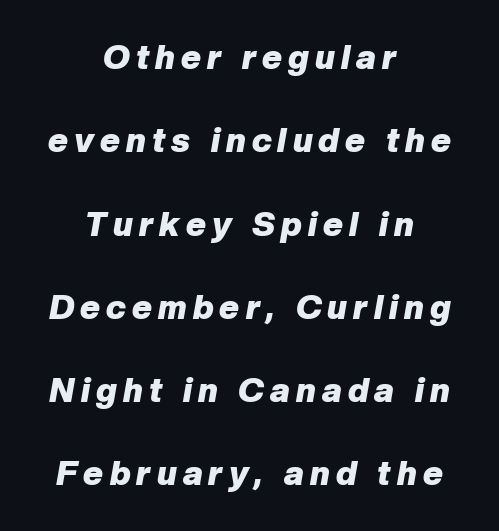
The image shows 34 px heavy type, italic (leaning right); set centered, loose line spacing (2.45x), not underlined; low stroke contrast and a medium x-height.
